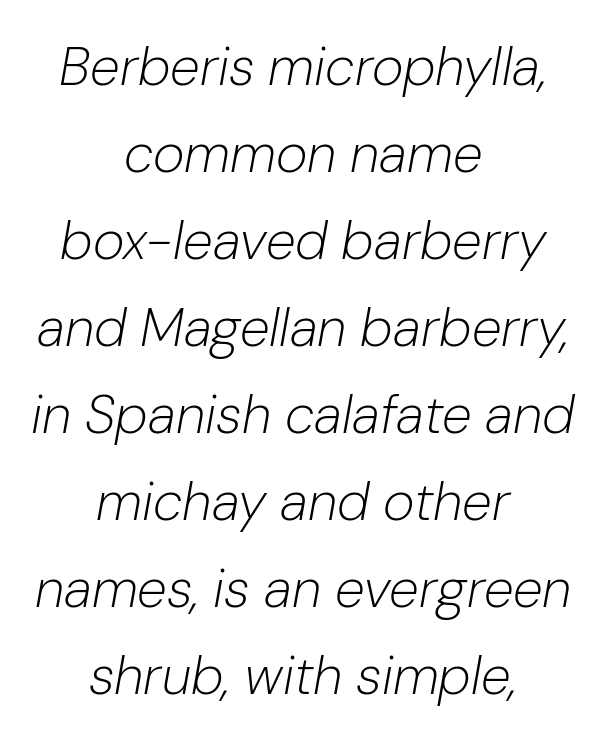
The image shows 54 px light type, italic (leaning right); set centered, normal line spacing (1.61x), normal letter spacing, not underlined; low stroke contrast and a medium x-height.
